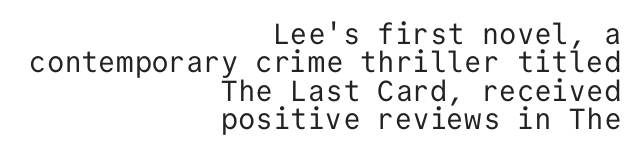
The image shows 29 px regular-weight sans-serif type, upright, monospaced; set right-aligned, tight line spacing (0.98x), normal letter spacing, not underlined; low stroke contrast and a medium x-height.
